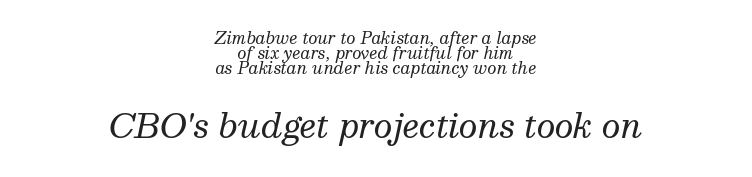
Q: Is the text bold? A: No.
Q: Is the text italic (slanted)? A: Yes, it leans right by about 13 degrees.
Q: Is the typeface a serif or a sans-serif typeface? A: Serif.
Q: Is the text underlined? A: No.
Q: How is the paragraph aligned? A: Centered.
Q: Is the spacing between letters normal or unusually wide? A: Normal.
Q: Is the spacing between lines tight, normal or loose? A: Tight.
Q: Which block of text is set in a larger size, the first (top) or the second (bottom)? A: The second (bottom) one.
Q: Width (condensed, normal, or wide)? A: Normal.
Q: Stroke contrast? A: Medium.
Q: x-height? A: Medium.
Q: Monospaced? A: No.
